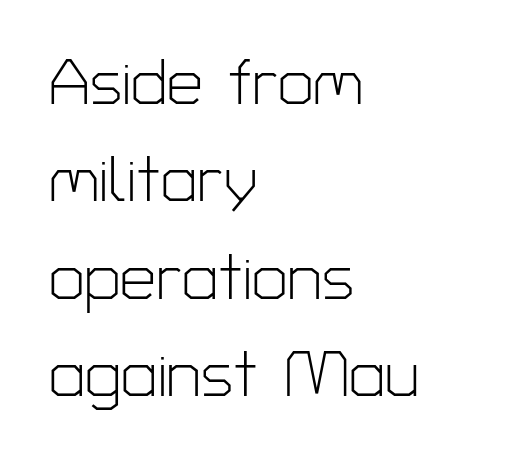
Rows of type keep a routine distance in the vertical direction. How are the letters spaced? Ordinarily, with no added tracking. These glyphs show unthickened strokes, regular width or finer. The baseline area is clear.
